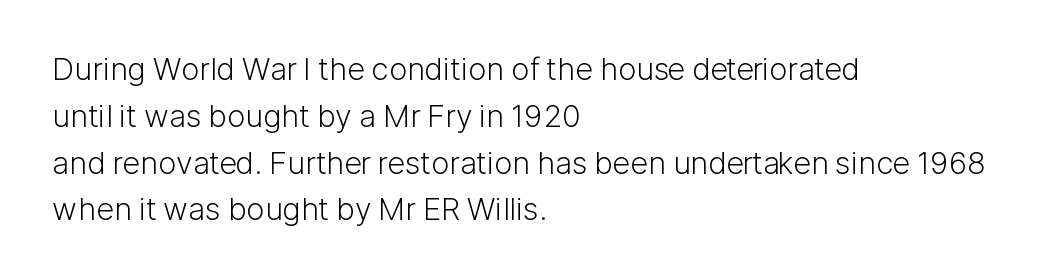
{"serif": "no", "italic": "no", "bold": "no", "weight": "light", "width": "normal", "stroke_contrast": "low", "x_height": "medium", "monospaced": "no", "underline": "no", "align": "left", "line_spacing": "normal", "line_spacing_ratio": 1.51, "letter_spacing": "normal", "letter_spacing_em": 0.0, "glyph_px": 31}
